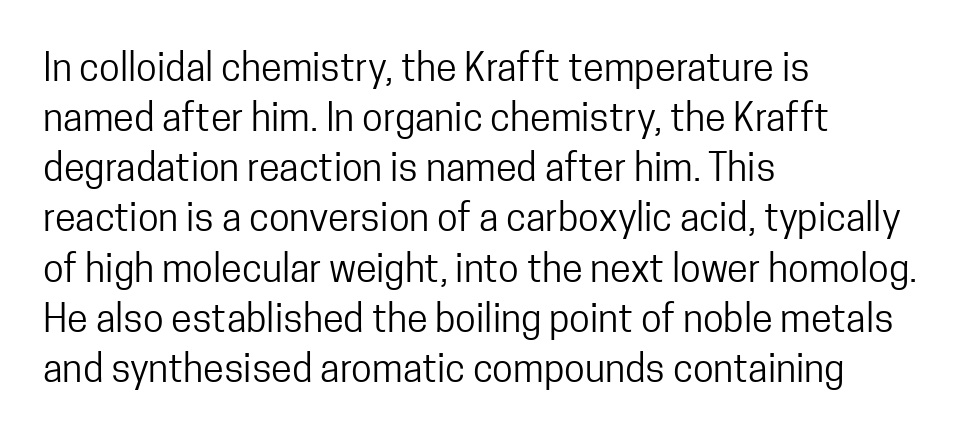
The image shows 38 px regular-weight, condensed sans-serif type, upright; set left-aligned, normal line spacing (1.32x), normal letter spacing, not underlined; low stroke contrast and a medium x-height.
